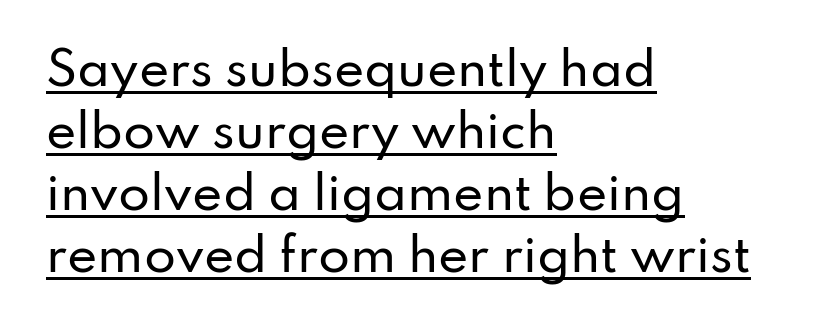
{"serif": "no", "italic": "no", "width": "normal", "stroke_contrast": "low", "x_height": "small", "monospaced": "no", "underline": "yes", "align": "left", "line_spacing": "normal", "line_spacing_ratio": 1.35, "letter_spacing": "normal", "letter_spacing_em": 0.0, "glyph_px": 46}
